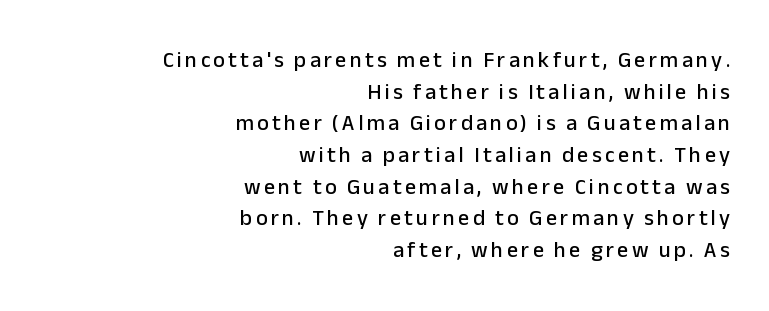
{"italic": "no", "underline": "no", "align": "right", "line_spacing": "normal", "line_spacing_ratio": 1.44, "glyph_px": 22}
